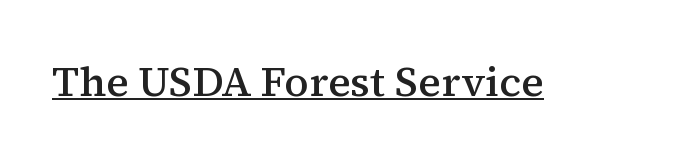
Q: Is the text bold? A: Semi-bold.
Q: Is the text italic (slanted)? A: No, it is upright.
Q: Is the typeface a serif or a sans-serif typeface? A: Serif.
Q: Is the text underlined? A: Yes.
Q: Is the spacing between letters normal or unusually wide? A: Normal.
Q: Width (condensed, normal, or wide)? A: Normal.
Q: Stroke contrast? A: Medium.
Q: x-height? A: Medium.
Q: Monospaced? A: No.
